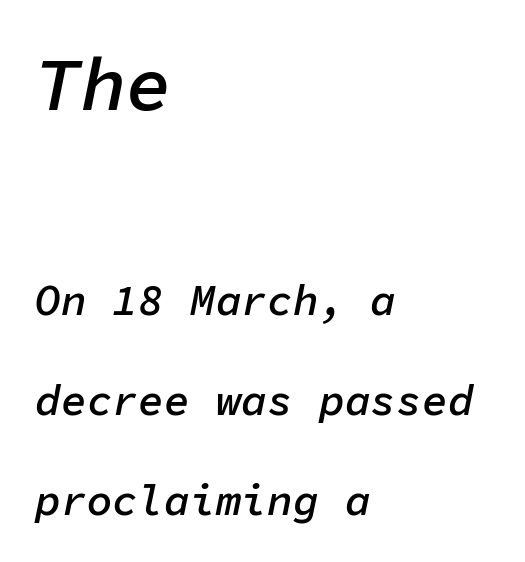
{"italic": "yes", "lean": "right", "slant_degrees": 11, "bold": "semi", "weight": "semibold", "width": "normal", "stroke_contrast": "low", "x_height": "medium", "monospaced": "yes", "underline": "no", "align": "left", "line_spacing": "loose", "line_spacing_ratio": 2.32, "letter_spacing": "normal", "letter_spacing_em": 0.0, "larger_block": "first", "size_ratio": 1.77, "glyph_px": 76}
